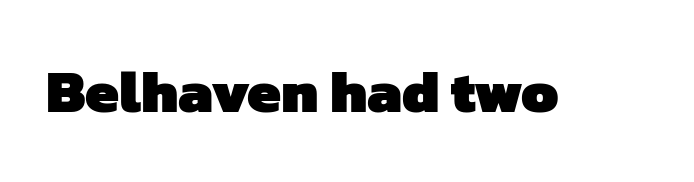
Q: Is the text bold? A: Yes.
Q: Is the typeface a serif or a sans-serif typeface? A: Sans-serif.
Q: Is the text underlined? A: No.
Q: Is the spacing between letters normal or unusually wide? A: Normal.
Q: Width (condensed, normal, or wide)? A: Normal.
Q: Stroke contrast? A: Low.
Q: x-height? A: Medium.
Q: Monospaced? A: No.
